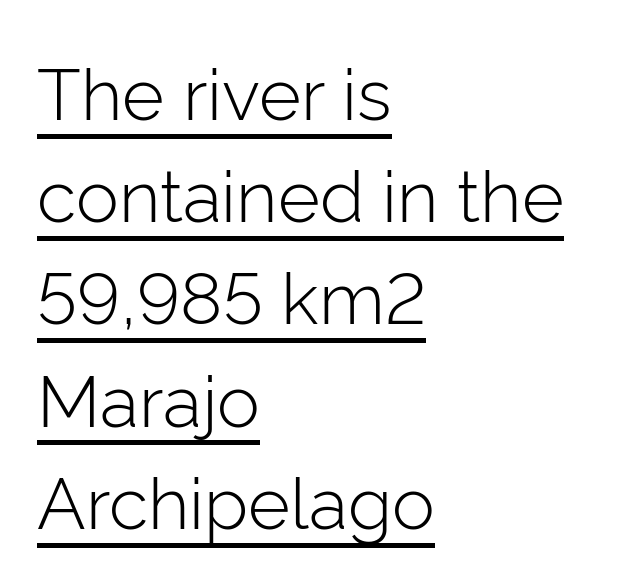
Summary of vertical rhythm: regular, with standard interline spacing. Summary of weight: not heavy and not bold. Looks like regular typesetting: each glyph gets only the width it needs. Short and long lines alike share a common starting point at left. Ascenders rise straight up at ninety degrees.
